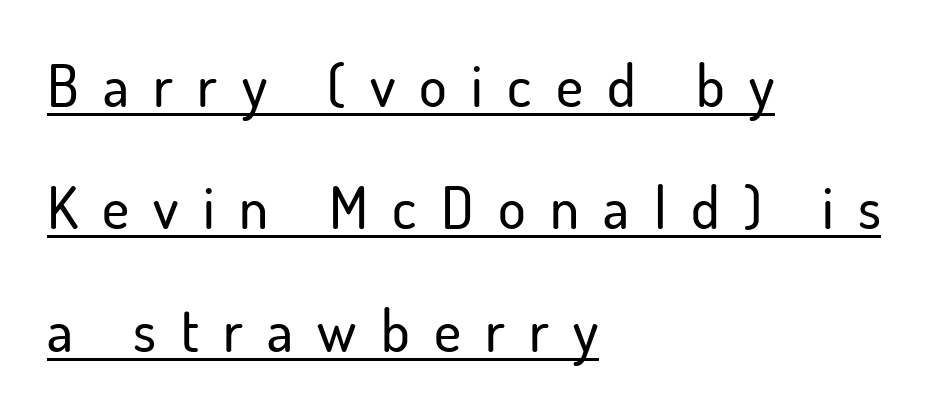
Q: Is the text italic (slanted)? A: No, it is upright.
Q: Is the typeface a serif or a sans-serif typeface? A: Sans-serif.
Q: Is the text underlined? A: Yes.
Q: How is the paragraph aligned? A: Left-aligned.
Q: Is the spacing between letters normal or unusually wide? A: Unusually wide.
Q: Is the spacing between lines tight, normal or loose? A: Loose.
Q: Width (condensed, normal, or wide)? A: Normal.
Q: Stroke contrast? A: Low.
Q: x-height? A: Small.
Q: Monospaced? A: No.
